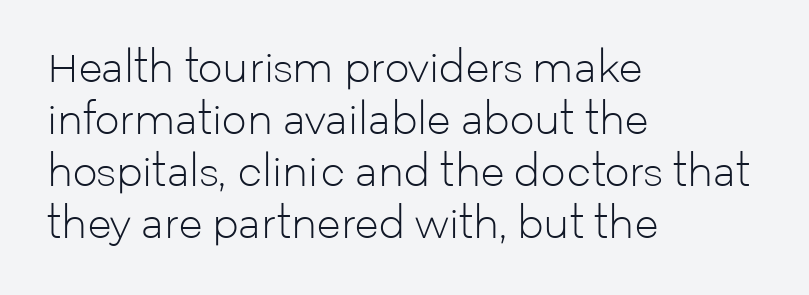
Q: Is the text bold? A: No.
Q: Is the text italic (slanted)? A: No, it is upright.
Q: Is the typeface a serif or a sans-serif typeface? A: Sans-serif.
Q: Is the text underlined? A: No.
Q: How is the paragraph aligned? A: Left-aligned.
Q: Is the spacing between letters normal or unusually wide? A: Normal.
Q: Is the spacing between lines tight, normal or loose? A: Normal.
Q: Width (condensed, normal, or wide)? A: Normal.
Q: Stroke contrast? A: Low.
Q: x-height? A: Medium.
Q: Monospaced? A: No.
